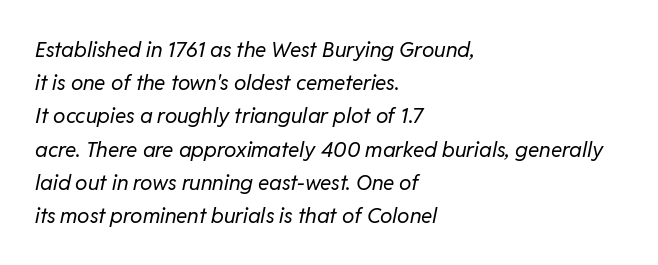
Q: Is the text bold? A: No.
Q: Is the text italic (slanted)? A: Yes, it leans right by about 11 degrees.
Q: Is the text underlined? A: No.
Q: How is the paragraph aligned? A: Left-aligned.
Q: Is the spacing between letters normal or unusually wide? A: Normal.
Q: Is the spacing between lines tight, normal or loose? A: Normal.
